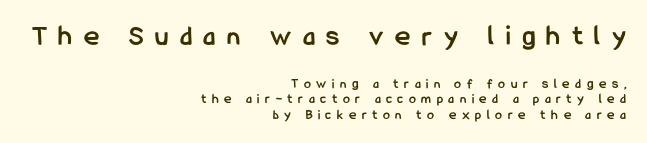
The image shows 29 px semibold, condensed sans-serif type, upright; set right-aligned, tight line spacing (1.1x), unusually wide letter spacing (+0.4 em), not underlined; the first (top) block is 2.07x larger; low stroke contrast and a medium x-height.
